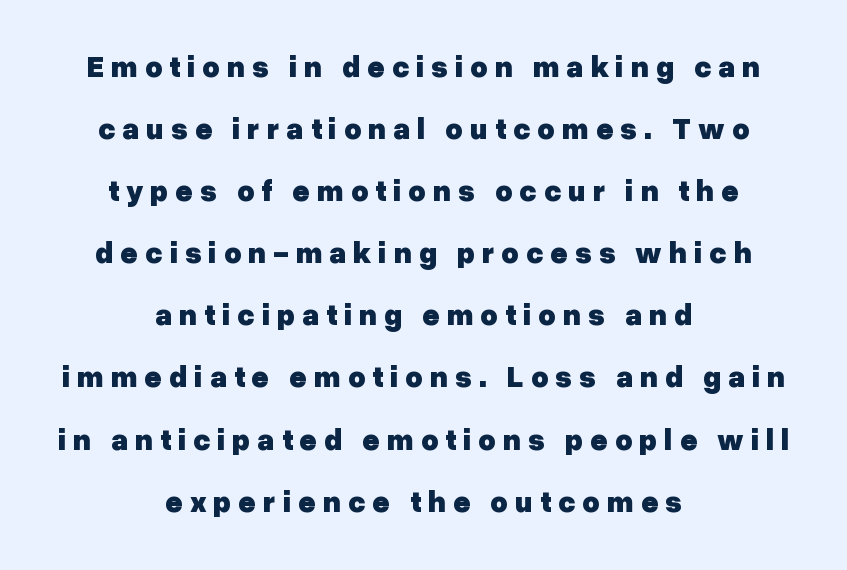
{"serif": "no", "italic": "no", "bold": "yes", "weight": "heavy", "width": "normal", "stroke_contrast": "low", "x_height": "medium", "monospaced": "no", "underline": "no", "align": "center", "line_spacing": "loose", "line_spacing_ratio": 2.07, "letter_spacing": "wide", "letter_spacing_em": 0.23, "glyph_px": 30}
